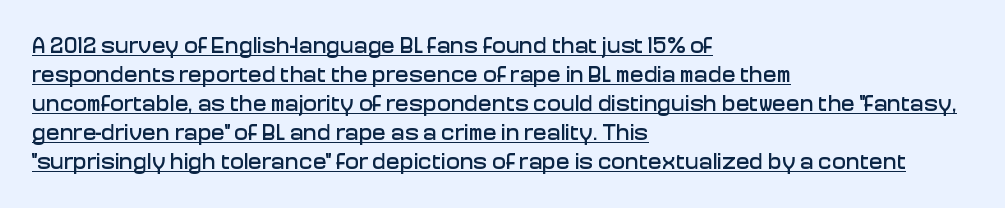
{"italic": "no", "underline": "yes", "align": "left", "line_spacing": "normal", "line_spacing_ratio": 1.26, "letter_spacing": "normal", "letter_spacing_em": 0.0, "glyph_px": 23}
